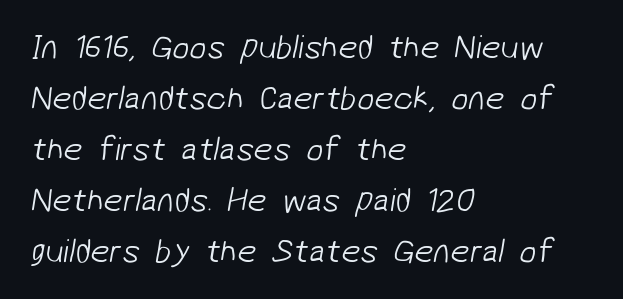
The image shows 34 px light sans-serif type; set left-aligned, normal line spacing (1.5x), normal letter spacing, not underlined; low stroke contrast and a medium x-height.
